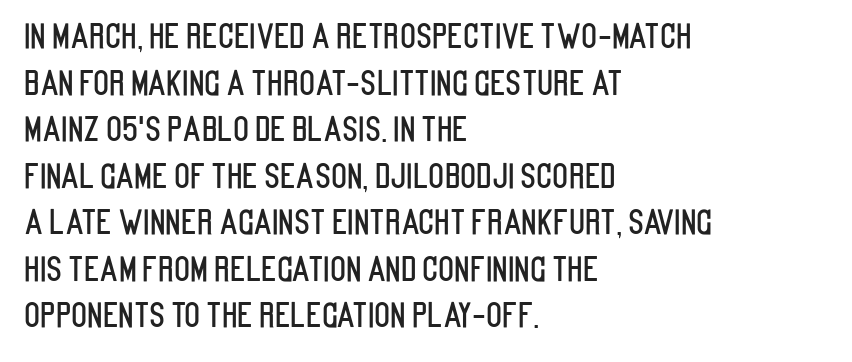
{"serif": "no", "italic": "no", "width": "condensed", "stroke_contrast": "low", "x_height": "large", "monospaced": "no", "underline": "no", "align": "left", "line_spacing": "normal", "line_spacing_ratio": 1.41, "letter_spacing": "normal", "letter_spacing_em": 0.0, "glyph_px": 33}
